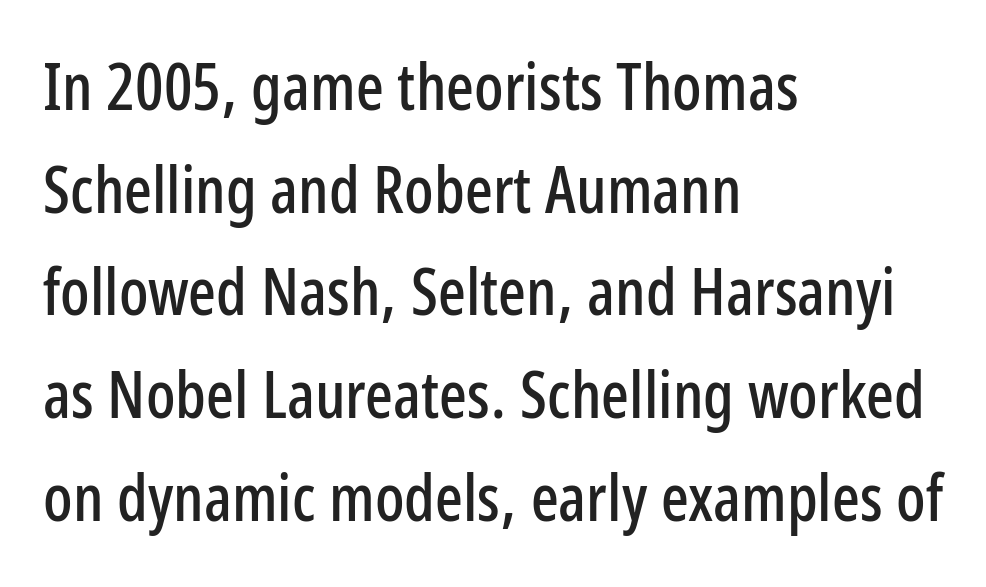
Q: Is the text italic (slanted)? A: No, it is upright.
Q: Is the typeface a serif or a sans-serif typeface? A: Sans-serif.
Q: Is the text underlined? A: No.
Q: How is the paragraph aligned? A: Left-aligned.
Q: Is the spacing between letters normal or unusually wide? A: Normal.
Q: Is the spacing between lines tight, normal or loose? A: Normal.
Q: Width (condensed, normal, or wide)? A: Condensed.
Q: Stroke contrast? A: Low.
Q: x-height? A: Medium.
Q: Monospaced? A: No.
